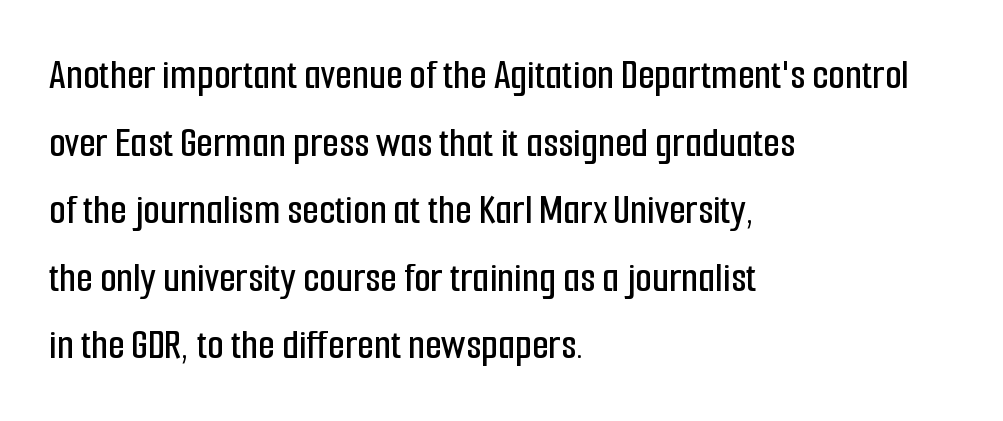
{"serif": "no", "italic": "no", "width": "condensed", "stroke_contrast": "low", "x_height": "medium", "monospaced": "no", "underline": "no", "align": "left", "line_spacing": "normal", "line_spacing_ratio": 1.57, "letter_spacing": "normal", "letter_spacing_em": 0.0, "glyph_px": 43}
